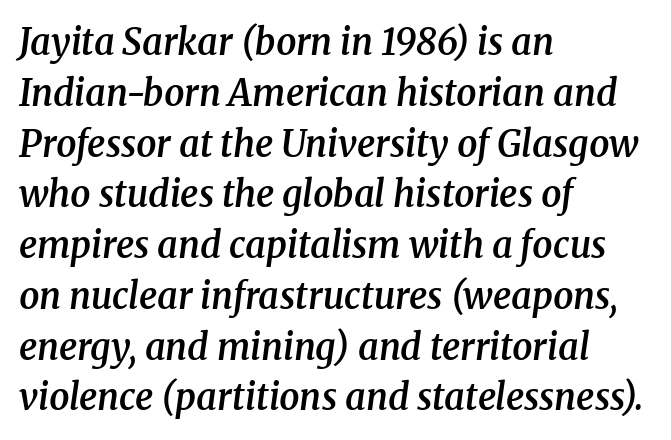
Compared with typical body copy, the letter spacing here is the same. Each letter keeps its own natural width here, so spacing adapts to shape. The specimen reads as italic at a glance. Underlining? Definitely not there. The rendering anchors every line to the left-hand side. This sample uses a serif face.
